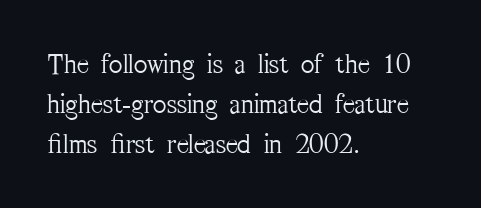
{"serif": "yes", "italic": "no", "bold": "no", "weight": "light", "width": "condensed", "stroke_contrast": "medium", "x_height": "medium", "monospaced": "no", "underline": "no", "align": "left", "line_spacing": "normal", "line_spacing_ratio": 1.38, "letter_spacing": "normal", "letter_spacing_em": 0.0, "glyph_px": 29}
